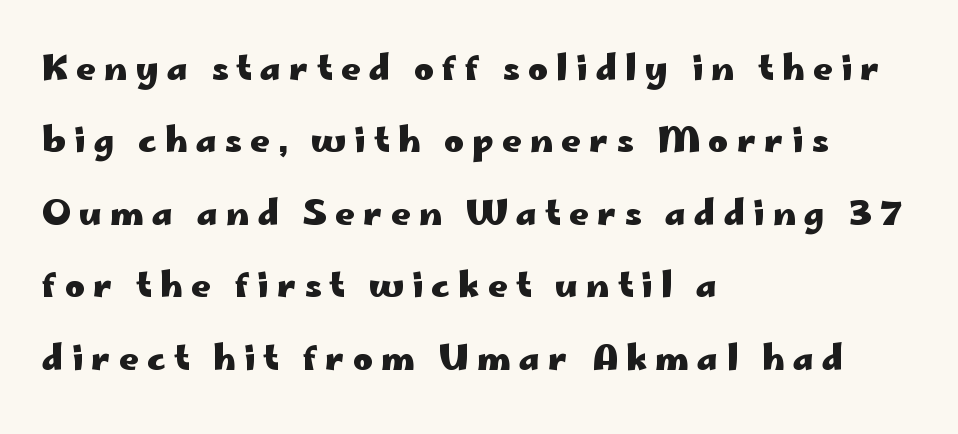
Q: Is the text bold? A: Yes.
Q: Is the text italic (slanted)? A: No, it is upright.
Q: Is the typeface a serif or a sans-serif typeface? A: Sans-serif.
Q: Is the text underlined? A: No.
Q: How is the paragraph aligned? A: Left-aligned.
Q: Is the spacing between letters normal or unusually wide? A: Unusually wide.
Q: Is the spacing between lines tight, normal or loose? A: Loose.
Q: Width (condensed, normal, or wide)? A: Wide.
Q: Stroke contrast? A: Low.
Q: x-height? A: Small.
Q: Monospaced? A: No.
